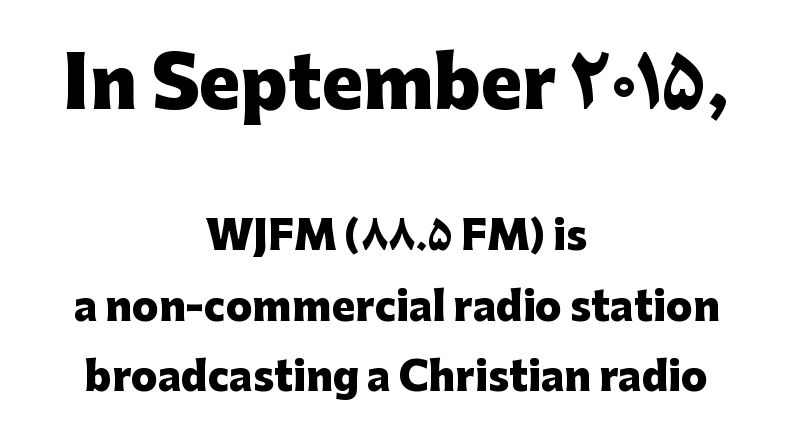
Pretty heavy lettering here — definitely bold. The strip under each line holds only bare page. Which of the two is more prominent by size? The first, at the top. Each word holds together tightly as a unit, with standard inter-letter gaps. Serif or sans? Sans — the stroke terminals are bare.
